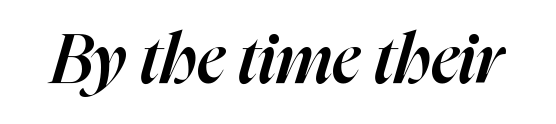
The image shows 69 px semibold type, italic (leaning right); set normal letter spacing, not underlined; high stroke contrast and a medium x-height.
